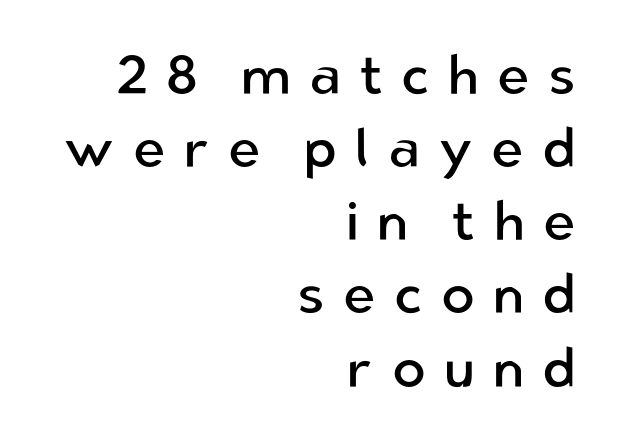
{"serif": "no", "italic": "no", "bold": "no", "weight": "regular", "width": "normal", "stroke_contrast": "low", "x_height": "medium", "monospaced": "no", "underline": "no", "align": "right", "line_spacing": "normal", "line_spacing_ratio": 1.33, "letter_spacing": "wide", "letter_spacing_em": 0.33, "glyph_px": 55}
